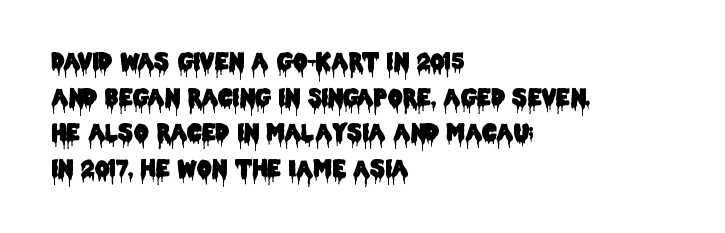
Q: Is the text italic (slanted)? A: No, it is upright.
Q: Is the text underlined? A: No.
Q: How is the paragraph aligned? A: Left-aligned.
Q: Is the spacing between letters normal or unusually wide? A: Normal.
Q: Is the spacing between lines tight, normal or loose? A: Normal.
